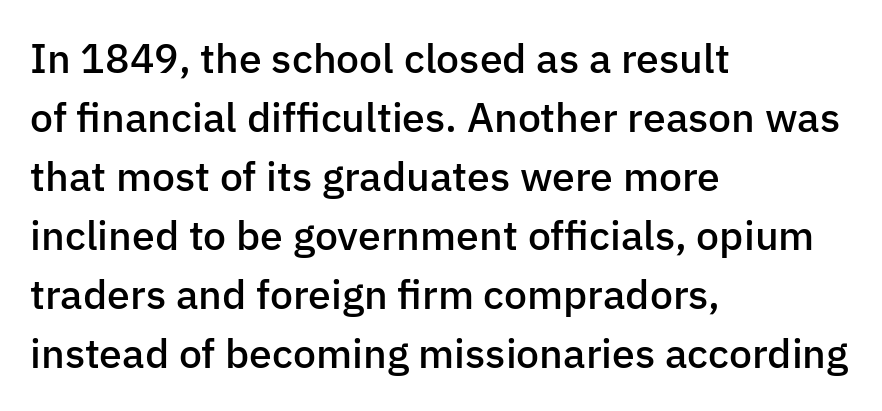
{"serif": "no", "italic": "no", "bold": "semi", "weight": "semibold", "width": "normal", "stroke_contrast": "low", "x_height": "medium", "monospaced": "no", "underline": "no", "align": "left", "line_spacing": "normal", "line_spacing_ratio": 1.44, "letter_spacing": "normal", "letter_spacing_em": 0.0, "glyph_px": 41}
